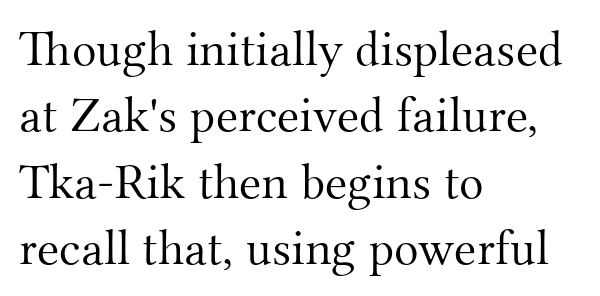
{"serif": "yes", "italic": "no", "bold": "no", "weight": "light", "width": "normal", "stroke_contrast": "medium", "x_height": "small", "monospaced": "no", "underline": "no", "align": "left", "line_spacing": "normal", "line_spacing_ratio": 1.3, "letter_spacing": "normal", "letter_spacing_em": 0.0, "glyph_px": 51}
